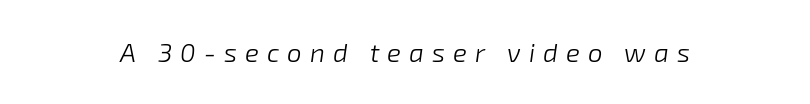
{"italic": "yes", "lean": "right", "slant_degrees": 8, "bold": "no", "underline": "no", "letter_spacing": "wide", "letter_spacing_em": 0.31, "glyph_px": 26}
